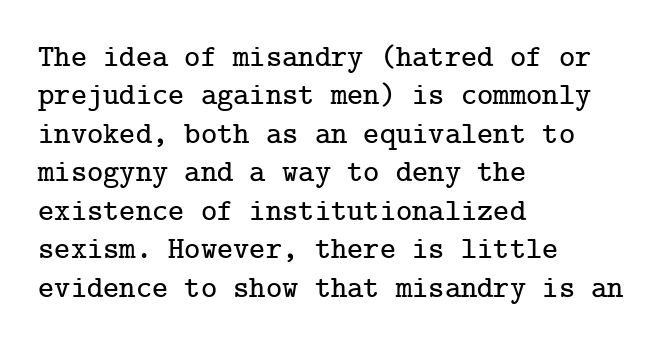
You can tell it's not italic because the verticals are truly vertical. Old-style or modern, the face here clearly has serifs. Caption: standard tracking, unaltered. Nobody drew a line under any word here. The compositor pushed each line to the left boundary.
